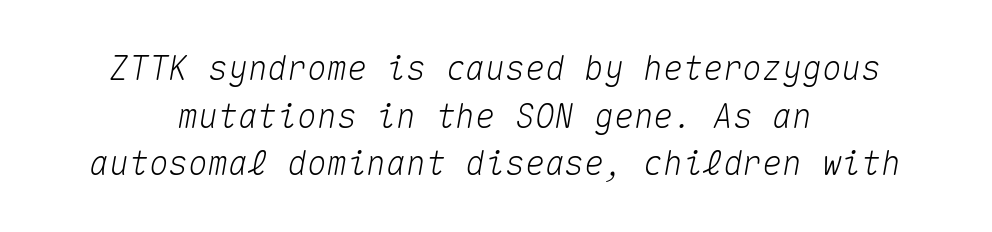
The words here are not underlined. The passage shown stacks its lines at a standard gap. Does extra space separate the letters? No, they use regular spacing. These lines are centered, leaving both edges ragged. Compared with ordinary roman type, these characters are visibly tilted.
